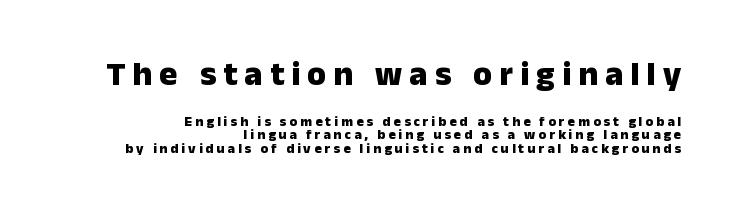
{"serif": "no", "italic": "no", "bold": "yes", "weight": "heavy", "width": "normal", "stroke_contrast": "low", "x_height": "medium", "monospaced": "no", "underline": "no", "align": "right", "line_spacing": "tight", "line_spacing_ratio": 0.98, "letter_spacing": "wide", "letter_spacing_em": 0.21, "larger_block": "first", "size_ratio": 2.43, "glyph_px": 34}
